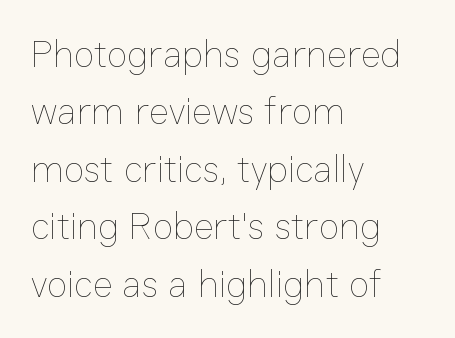
The image shows 38 px thin type, upright; set left-aligned, normal line spacing (1.51x), normal letter spacing, not underlined; low stroke contrast and a medium x-height.
